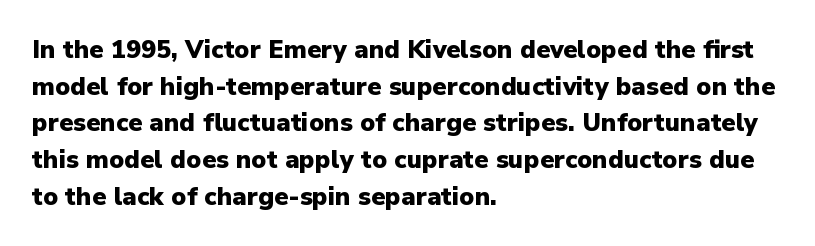
The image shows 25 px bold type, upright; set left-aligned, normal line spacing (1.47x), normal letter spacing, not underlined.
